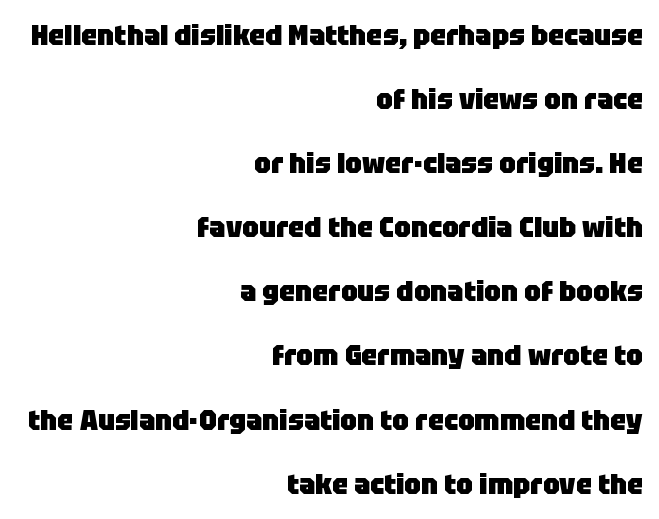
Q: Is the text bold? A: Yes.
Q: Is the text italic (slanted)? A: No, it is upright.
Q: Is the typeface a serif or a sans-serif typeface? A: Sans-serif.
Q: Is the text underlined? A: No.
Q: How is the paragraph aligned? A: Right-aligned.
Q: Is the spacing between letters normal or unusually wide? A: Normal.
Q: Is the spacing between lines tight, normal or loose? A: Loose.
Q: Width (condensed, normal, or wide)? A: Normal.
Q: Stroke contrast? A: Low.
Q: x-height? A: Large.
Q: Monospaced? A: No.
